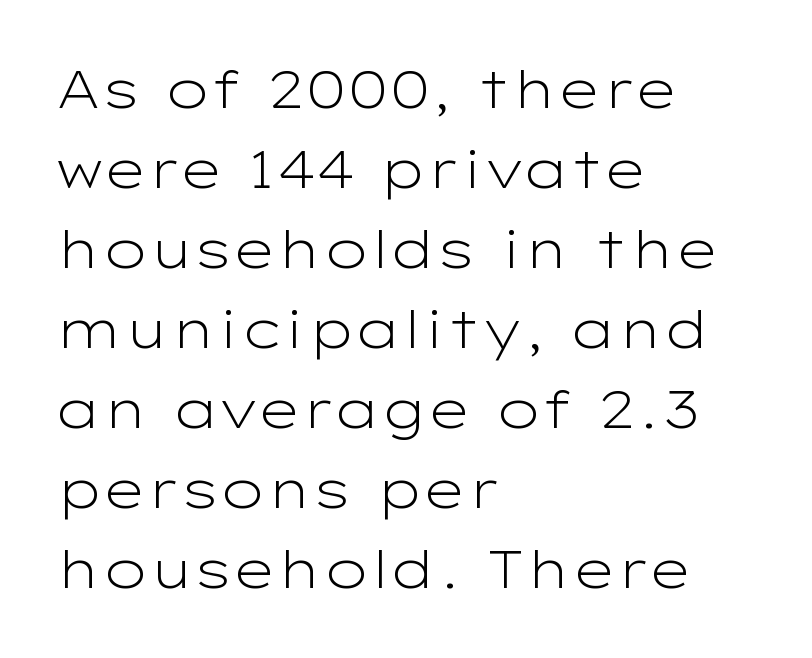
The font family rendered here belongs to the sans-serif group. Does the copy run flush right? No — it runs flush left. Does the leading feel generous? No, just average. The rendering uses natural spacing where letterforms have individual widths.
